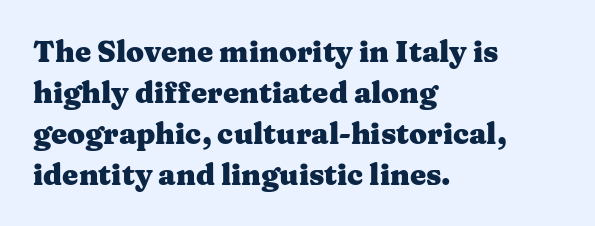
This sample is left-justified, so line endings fall wherever the words run out. Letters rest on an invisible, unmarked baseline. Each letter's strokes conclude with small projecting serifs. As a designer I'd log this as weight 700, bold.
